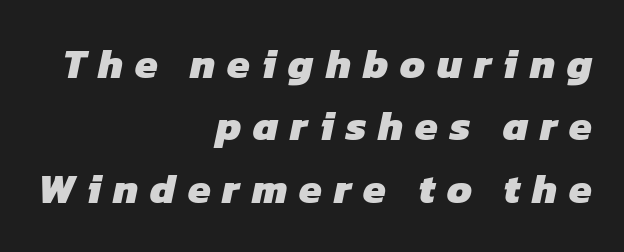
The image shows 41 px heavy sans-serif type; set right-aligned, normal line spacing (1.52x), unusually wide letter spacing (+0.29 em), not underlined; low stroke contrast and a medium x-height.
